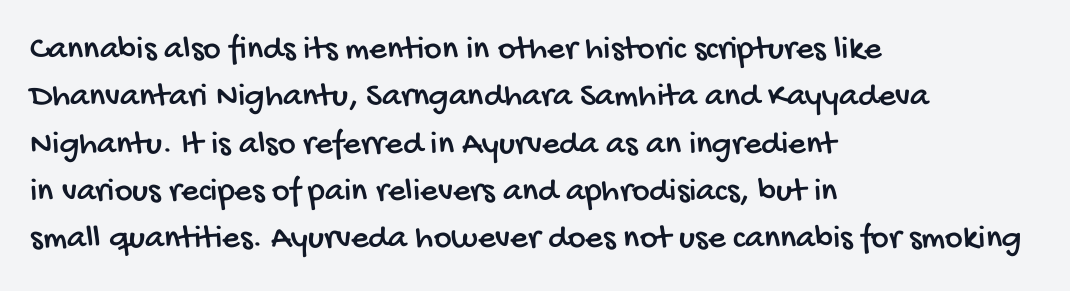
The lines in this sample share a left origin and differ only in where they stop. Note: no serifs on the glyphs. Underlining? Definitely not there. You could call the tracking neutral — neither tight nor loose. Quick note: interline space is typical. Proportional: the letters do not fall into vertical columns.
